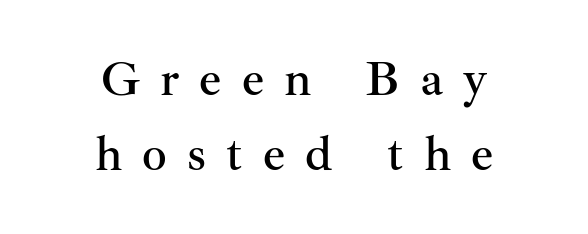
The image shows 49 px serif type, upright; set centered, normal line spacing (1.54x), unusually wide letter spacing (+0.41 em), not underlined; medium stroke contrast and a small x-height.
